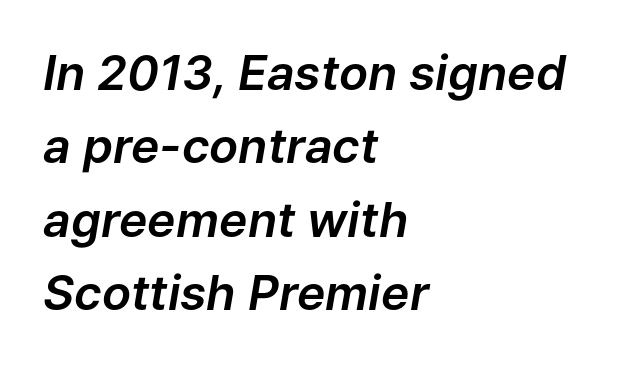
The image shows 48 px text type, italic (leaning right); set left-aligned, normal line spacing (1.53x), normal letter spacing, not underlined; low stroke contrast and a medium x-height.
